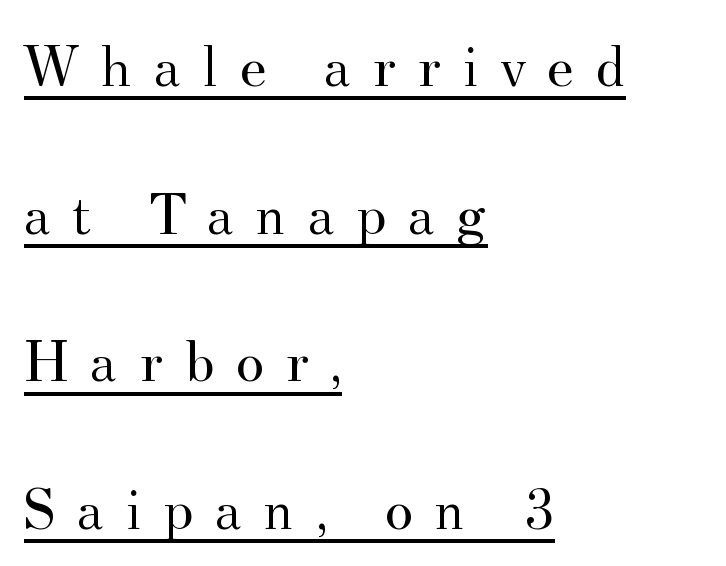
The image shows 61 px regular-weight serif type, upright; set left-aligned, loose line spacing (2.42x), unusually wide letter spacing (+0.35 em), underlined; medium stroke contrast and a small x-height.
